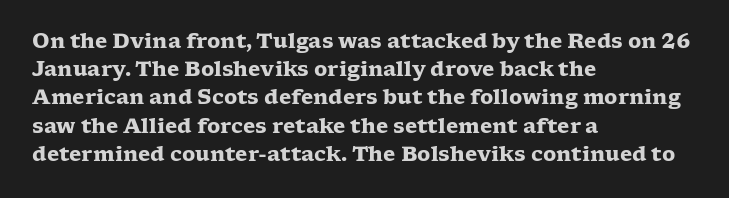
{"italic": "no", "bold": "yes", "underline": "no", "align": "left", "line_spacing": "normal", "line_spacing_ratio": 1.41, "letter_spacing": "normal", "letter_spacing_em": 0.0, "glyph_px": 20}
